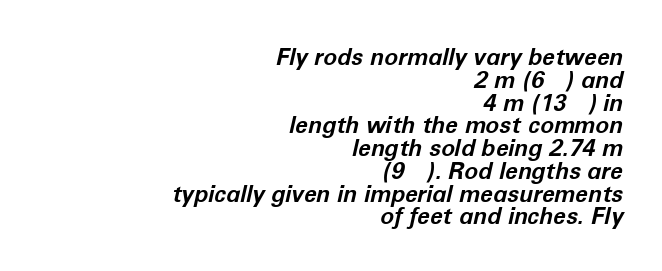
{"italic": "yes", "lean": "right", "slant_degrees": 12, "bold": "yes", "underline": "no", "align": "right", "line_spacing": "tight", "line_spacing_ratio": 0.99, "letter_spacing": "normal", "letter_spacing_em": 0.0, "glyph_px": 23}
